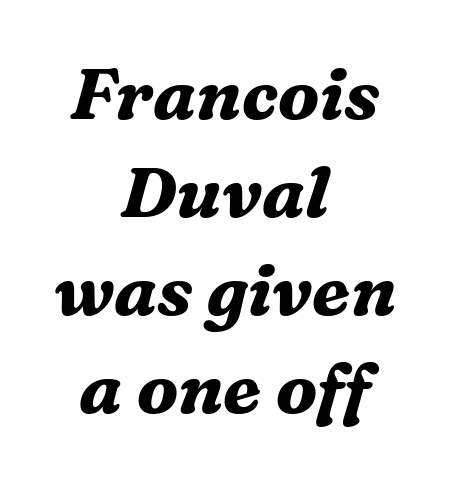
Q: Is the text bold? A: Yes.
Q: Is the text italic (slanted)? A: Yes, it leans right by about 16 degrees.
Q: Is the typeface a serif or a sans-serif typeface? A: Serif.
Q: Is the text underlined? A: No.
Q: How is the paragraph aligned? A: Centered.
Q: Is the spacing between letters normal or unusually wide? A: Normal.
Q: Is the spacing between lines tight, normal or loose? A: Normal.
Q: Width (condensed, normal, or wide)? A: Normal.
Q: Stroke contrast? A: Medium.
Q: x-height? A: Medium.
Q: Monospaced? A: No.
